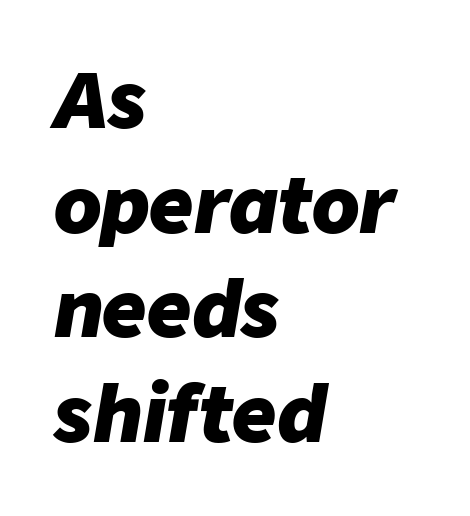
The image shows 77 px heavy type, italic (leaning right); set left-aligned, normal line spacing (1.36x), normal letter spacing, not underlined; low stroke contrast and a medium x-height.
